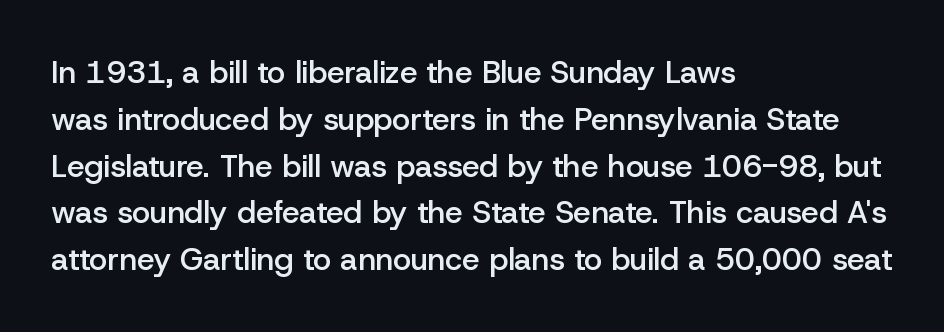
Q: Is the text bold? A: Semi-bold.
Q: Is the text italic (slanted)? A: No, it is upright.
Q: Is the typeface a serif or a sans-serif typeface? A: Sans-serif.
Q: Is the text underlined? A: No.
Q: How is the paragraph aligned? A: Left-aligned.
Q: Is the spacing between letters normal or unusually wide? A: Normal.
Q: Is the spacing between lines tight, normal or loose? A: Normal.
Q: Width (condensed, normal, or wide)? A: Normal.
Q: Stroke contrast? A: Low.
Q: x-height? A: Medium.
Q: Monospaced? A: No.
